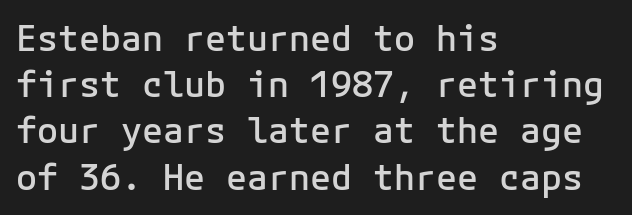
Q: Is the text bold? A: Semi-bold.
Q: Is the text italic (slanted)? A: No, it is upright.
Q: Is the typeface a serif or a sans-serif typeface? A: Sans-serif.
Q: Is the text underlined? A: No.
Q: How is the paragraph aligned? A: Left-aligned.
Q: Is the spacing between letters normal or unusually wide? A: Normal.
Q: Is the spacing between lines tight, normal or loose? A: Normal.
Q: Width (condensed, normal, or wide)? A: Normal.
Q: Stroke contrast? A: Low.
Q: x-height? A: Medium.
Q: Monospaced? A: Yes.
